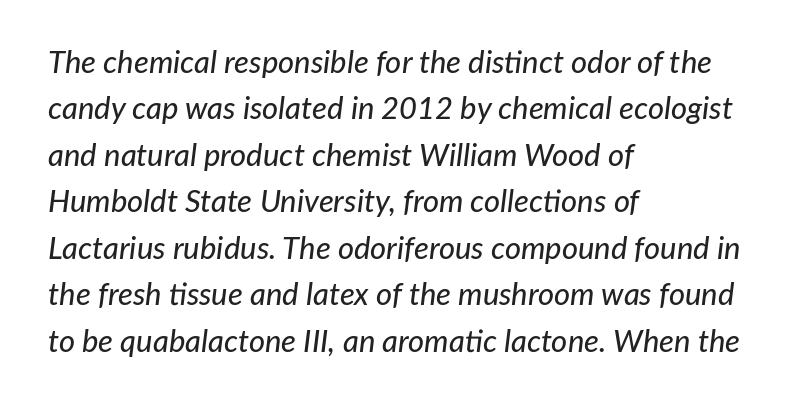
The image shows 31 px text type, italic (leaning right); set left-aligned, normal line spacing (1.5x), normal letter spacing, not underlined; low stroke contrast and a medium x-height.
